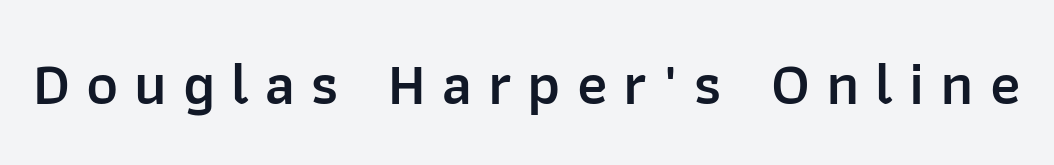
The image shows 61 px semibold sans-serif type, upright; set unusually wide letter spacing (+0.26 em), not underlined; low stroke contrast and a medium x-height.
